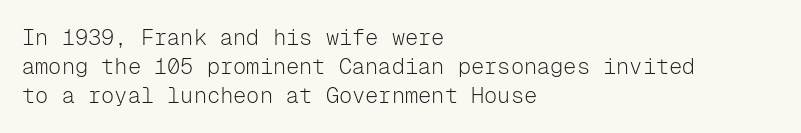
The image shows 22 px text type, upright; set left-aligned, normal line spacing (1.32x), normal letter spacing, not underlined.
